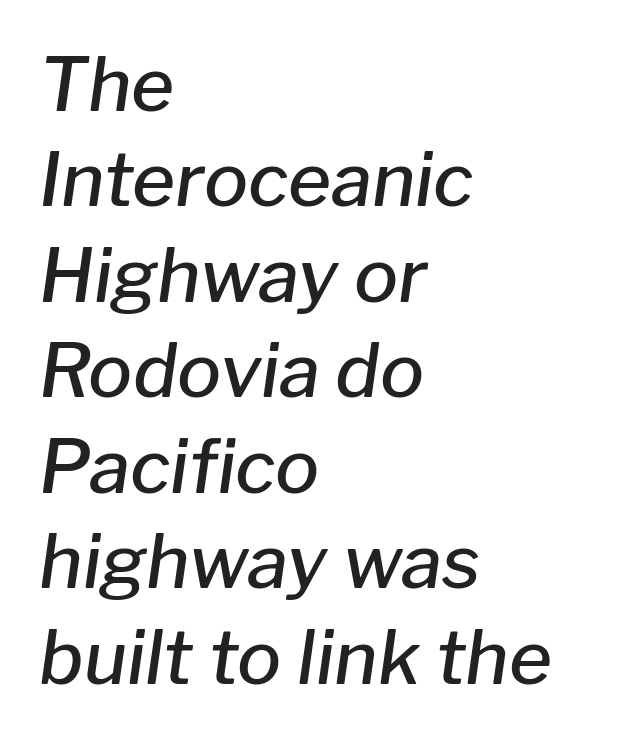
{"italic": "yes", "lean": "right", "slant_degrees": 8, "bold": "semi", "weight": "semibold", "width": "normal", "stroke_contrast": "low", "x_height": "medium", "monospaced": "no", "underline": "no", "align": "left", "line_spacing": "normal", "line_spacing_ratio": 1.29, "letter_spacing": "normal", "letter_spacing_em": 0.0, "glyph_px": 74}
